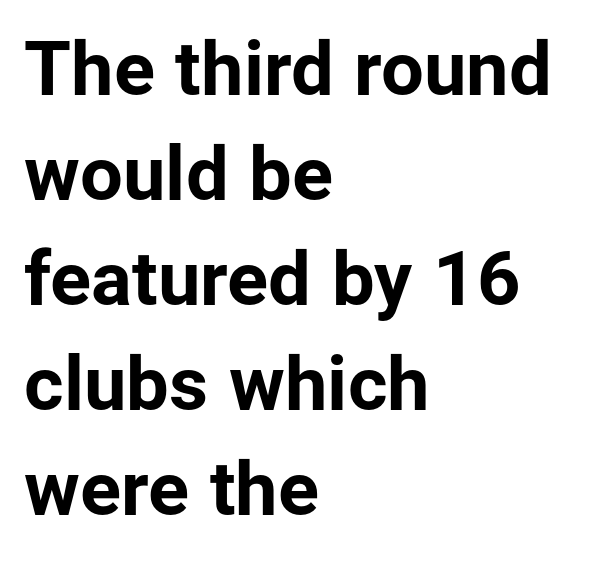
Q: Is the text bold? A: Yes.
Q: Is the text italic (slanted)? A: No, it is upright.
Q: Is the typeface a serif or a sans-serif typeface? A: Sans-serif.
Q: Is the text underlined? A: No.
Q: How is the paragraph aligned? A: Left-aligned.
Q: Is the spacing between letters normal or unusually wide? A: Normal.
Q: Is the spacing between lines tight, normal or loose? A: Normal.
Q: Width (condensed, normal, or wide)? A: Normal.
Q: Stroke contrast? A: Low.
Q: x-height? A: Medium.
Q: Monospaced? A: No.
